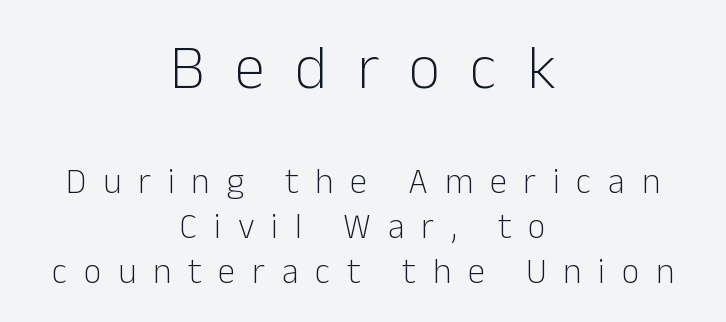
{"serif": "no", "italic": "no", "bold": "no", "weight": "light", "width": "normal", "stroke_contrast": "low", "x_height": "medium", "monospaced": "no", "underline": "no", "align": "center", "line_spacing": "normal", "line_spacing_ratio": 1.28, "letter_spacing": "wide", "letter_spacing_em": 0.48, "larger_block": "first", "size_ratio": 1.77, "glyph_px": 62}
